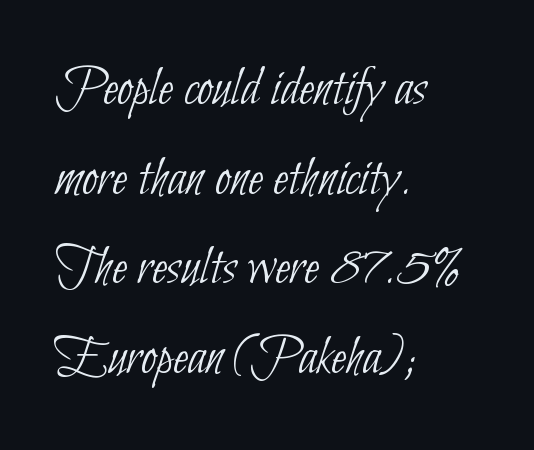
Every row of glyphs begins at an identical x-position on the left. These lines keep a tight, regular rhythm from letter to letter. The string is rendered with underlining switched off. Successive baselines arrive at the customary interval. Weight: not bold — regular or lighter.
